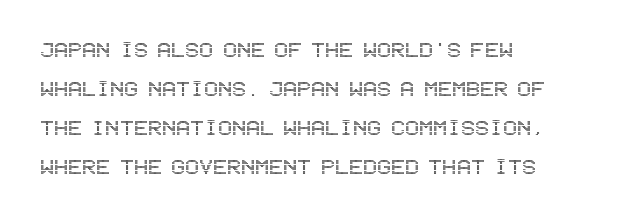
{"italic": "no", "underline": "no", "align": "left", "line_spacing": "normal", "line_spacing_ratio": 1.5, "letter_spacing": "normal", "letter_spacing_em": 0.0, "glyph_px": 26}
